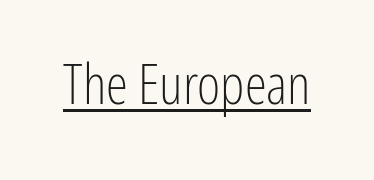
Each word holds together tightly as a unit, with standard inter-letter gaps. The letters look calm and open, with moderate or lighter stems. Tall strokes in this sample are plumb rather than angled. Spacing verdict: proportional, widths tailored to each character. Emphasis is given by a line drawn under the lettering. This sample uses a sans-serif face.
